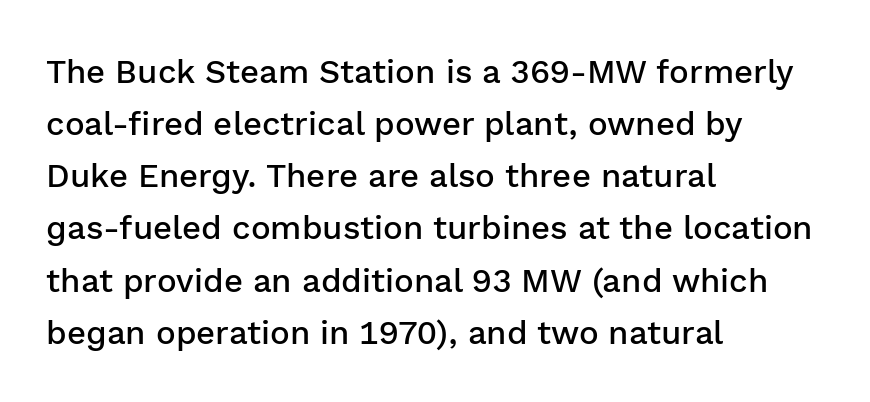
Q: Is the text bold? A: Semi-bold.
Q: Is the text italic (slanted)? A: No, it is upright.
Q: Is the typeface a serif or a sans-serif typeface? A: Sans-serif.
Q: Is the text underlined? A: No.
Q: How is the paragraph aligned? A: Left-aligned.
Q: Is the spacing between letters normal or unusually wide? A: Normal.
Q: Is the spacing between lines tight, normal or loose? A: Normal.
Q: Width (condensed, normal, or wide)? A: Normal.
Q: Stroke contrast? A: Low.
Q: x-height? A: Medium.
Q: Monospaced? A: No.
